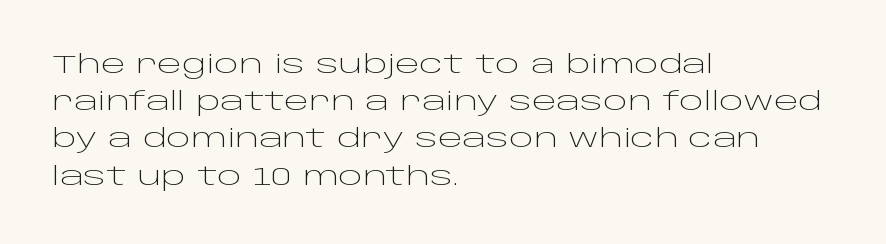
{"italic": "no", "bold": "no", "underline": "no", "align": "left", "line_spacing": "normal", "line_spacing_ratio": 1.43, "letter_spacing": "normal", "letter_spacing_em": 0.0, "glyph_px": 26}
